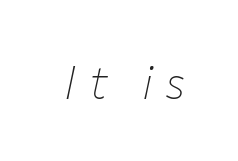
The image shows 46 px thin type, italic (leaning right); set unusually wide letter spacing (+0.28 em), not underlined; low stroke contrast and a medium x-height.
